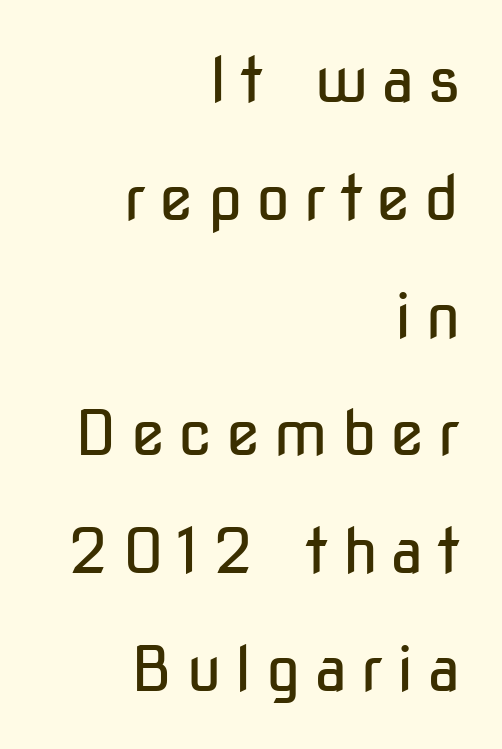
Q: Is the text bold? A: No.
Q: Is the text italic (slanted)? A: No, it is upright.
Q: Is the typeface a serif or a sans-serif typeface? A: Sans-serif.
Q: Is the text underlined? A: No.
Q: How is the paragraph aligned? A: Right-aligned.
Q: Is the spacing between letters normal or unusually wide? A: Unusually wide.
Q: Is the spacing between lines tight, normal or loose? A: Loose.
Q: Width (condensed, normal, or wide)? A: Condensed.
Q: Stroke contrast? A: Low.
Q: x-height? A: Medium.
Q: Monospaced? A: No.
